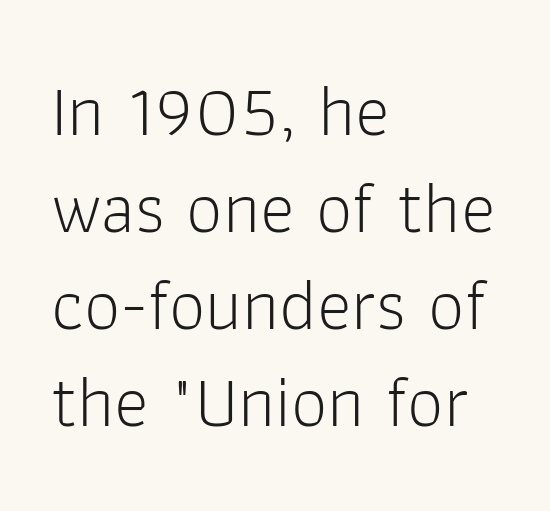
{"serif": "no", "italic": "no", "bold": "no", "weight": "light", "width": "normal", "stroke_contrast": "low", "x_height": "medium", "monospaced": "no", "underline": "no", "align": "left", "line_spacing": "normal", "line_spacing_ratio": 1.33, "letter_spacing": "normal", "letter_spacing_em": 0.0, "glyph_px": 73}
